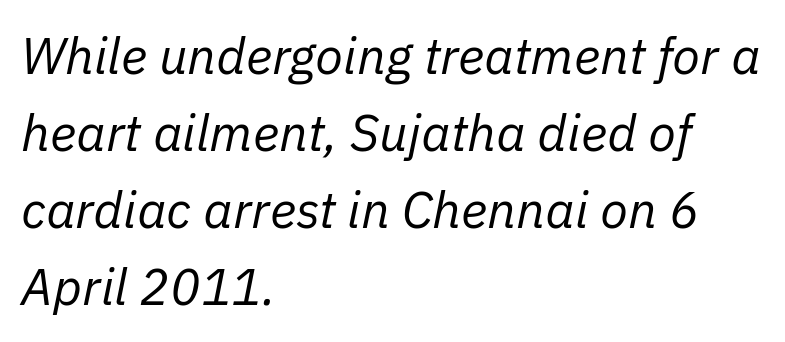
{"italic": "yes", "lean": "right", "slant_degrees": 11, "bold": "no", "weight": "regular", "width": "normal", "stroke_contrast": "low", "x_height": "medium", "monospaced": "no", "underline": "no", "align": "left", "line_spacing": "normal", "line_spacing_ratio": 1.51, "letter_spacing": "normal", "letter_spacing_em": 0.0, "glyph_px": 51}
